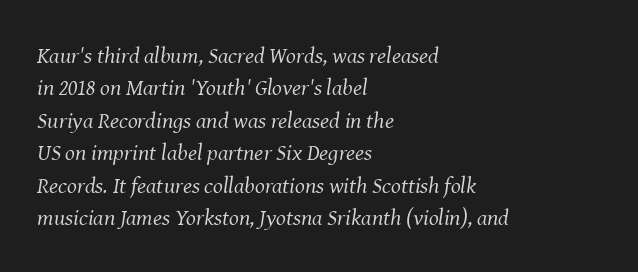
The image shows 23 px text type, italic (leaning right); set left-aligned, normal line spacing (1.41x), normal letter spacing, not underlined.
